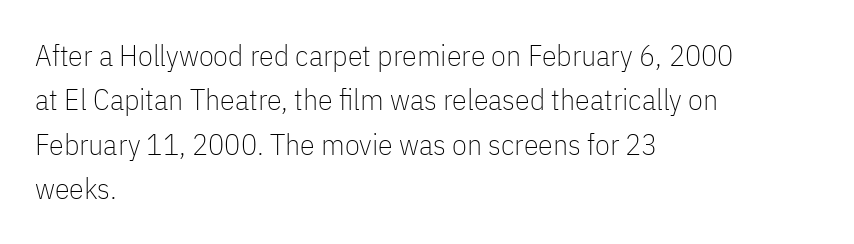
{"serif": "no", "italic": "no", "bold": "no", "weight": "thin", "width": "condensed", "stroke_contrast": "low", "x_height": "medium", "monospaced": "no", "underline": "no", "align": "left", "line_spacing": "normal", "line_spacing_ratio": 1.48, "letter_spacing": "normal", "letter_spacing_em": 0.0, "glyph_px": 30}
